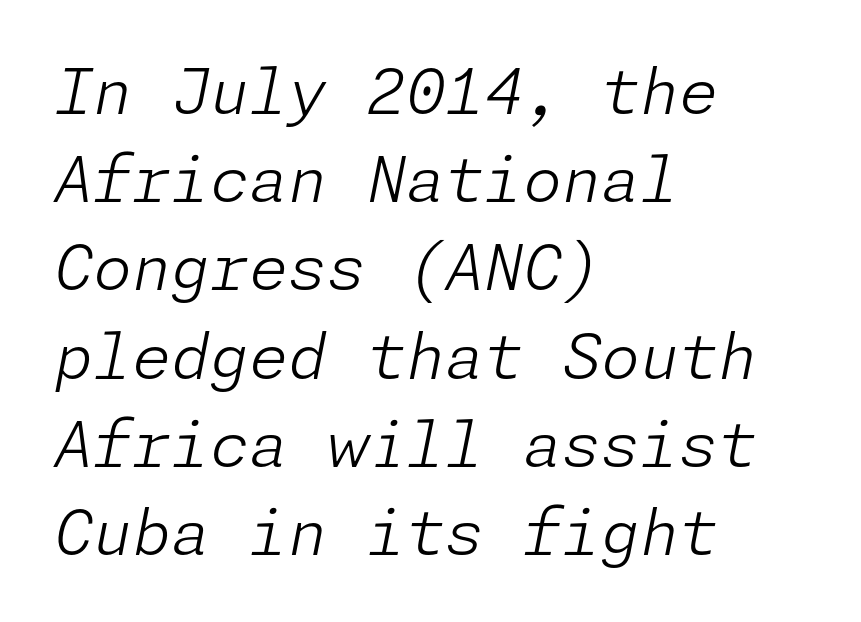
Bare-footed words on every line. Is the type heavy? It reads as light-to-regular instead. The space between consecutive lines is moderate. Italic: yes, the glyphs are oblique. The setting favours the left margin, as ordinary paragraphs usually do. Standard letterfit; no display-style spreading of the glyphs.
